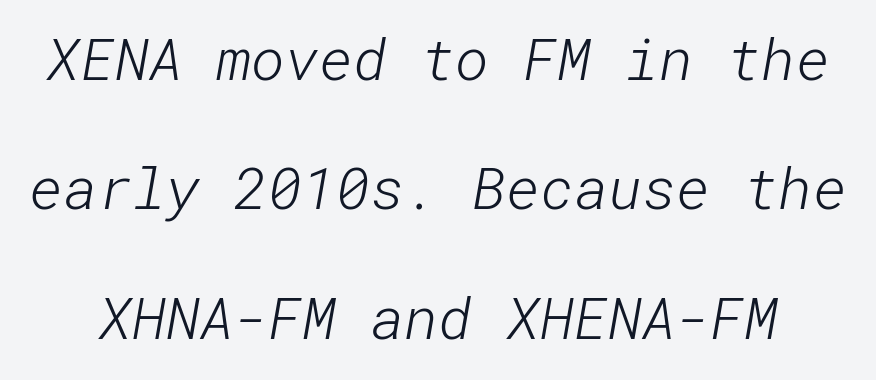
Widely set lines give the paragraph a tall, airy silhouette. Stems and bowls with no extra thickness — not bold. Characters follow at the spacing the type designer built in. Just letters on the line, the space beneath them empty. Classification — sans serif.
